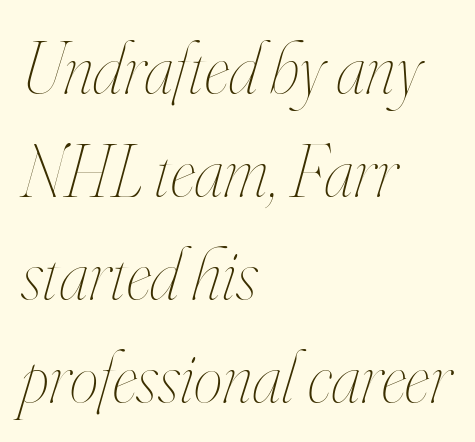
{"italic": "yes", "lean": "right", "slant_degrees": 16, "bold": "no", "weight": "thin", "width": "condensed", "stroke_contrast": "high", "x_height": "small", "monospaced": "no", "underline": "no", "align": "left", "line_spacing": "normal", "line_spacing_ratio": 1.41, "letter_spacing": "normal", "letter_spacing_em": 0.0, "glyph_px": 73}
